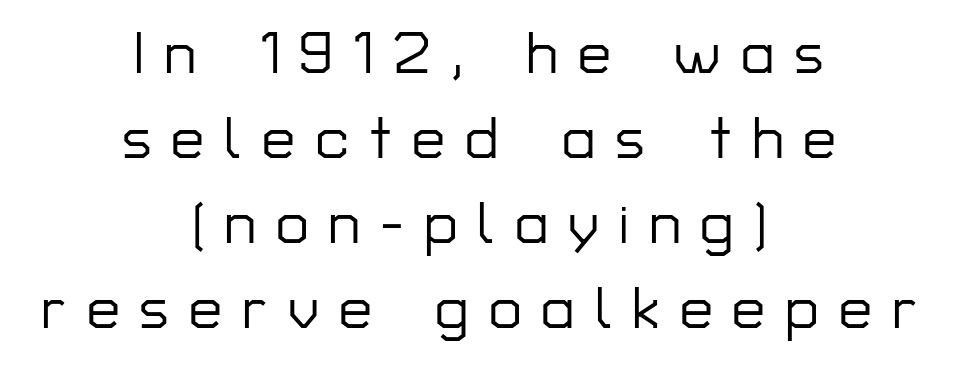
The image shows 59 px sans-serif type, upright; set centered, normal line spacing (1.44x), unusually wide letter spacing (+0.34 em), not underlined; low stroke contrast and a medium x-height.
